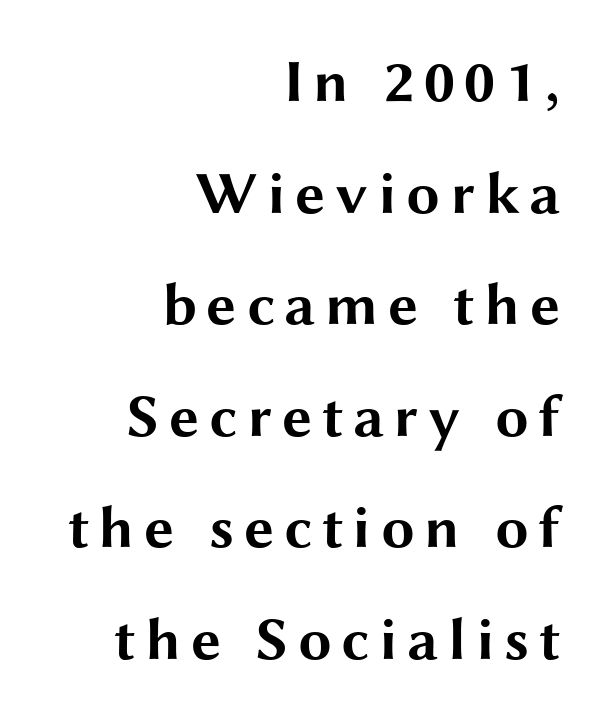
Q: Is the text bold? A: Yes.
Q: Is the text italic (slanted)? A: No, it is upright.
Q: Is the typeface a serif or a sans-serif typeface? A: Sans-serif.
Q: Is the text underlined? A: No.
Q: How is the paragraph aligned? A: Right-aligned.
Q: Width (condensed, normal, or wide)? A: Wide.
Q: Stroke contrast? A: Medium.
Q: x-height? A: Medium.
Q: Monospaced? A: No.
